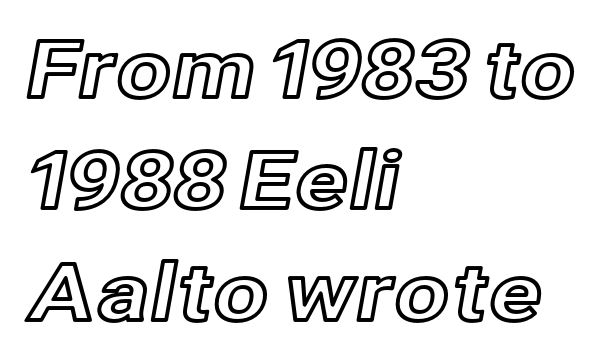
{"width": "normal", "x_height": "medium", "monospaced": "no", "underline": "no", "align": "left", "line_spacing": "normal", "line_spacing_ratio": 1.41, "letter_spacing": "normal", "letter_spacing_em": 0.0, "glyph_px": 79}
